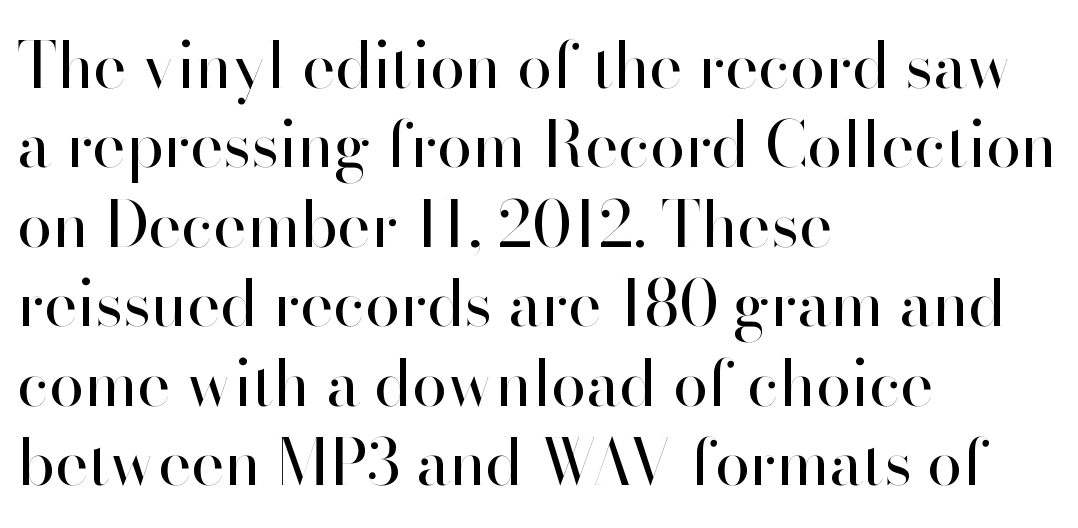
Think of a printed novel: that variable character pitch is what you see here. Nothing unusual about the tracking: characters are spaced as the font intends. The type family on display is of the sans-serif kind. Is the stroke heavy? The answer is a plain regular-or-lighter. Does the copy run flush right? No — it runs flush left.
